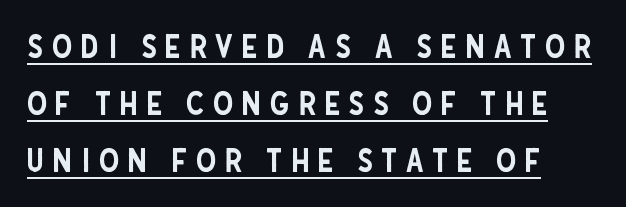
Glyph-to-glyph distance is far greater than everyday printed text. Somebody hit Ctrl+U on this one — the words are underlined. The ragged edge is on the right, which tells us the setting is flush left. The axis of the letterforms is exactly vertical.
